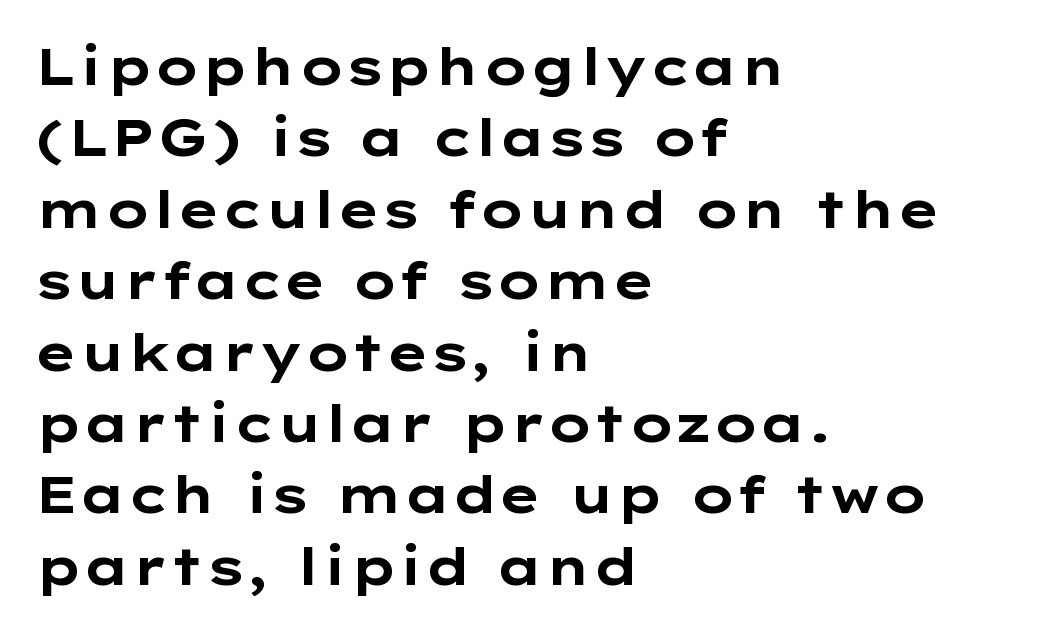
Typographic density is high because the face is bold. Vertical spacing — default. Tall strokes in this sample are plumb rather than angled. A classic flush-left, rag-right setting is used for this passage. Are there feet on the stems? There aren't — it's a sans.
